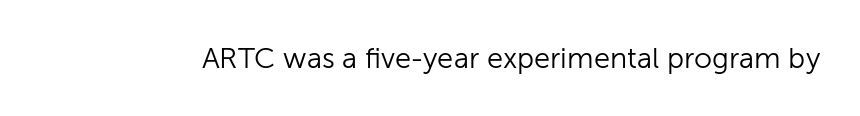
The image shows 29 px light sans-serif type, upright; set normal letter spacing, not underlined; low stroke contrast and a medium x-height.
